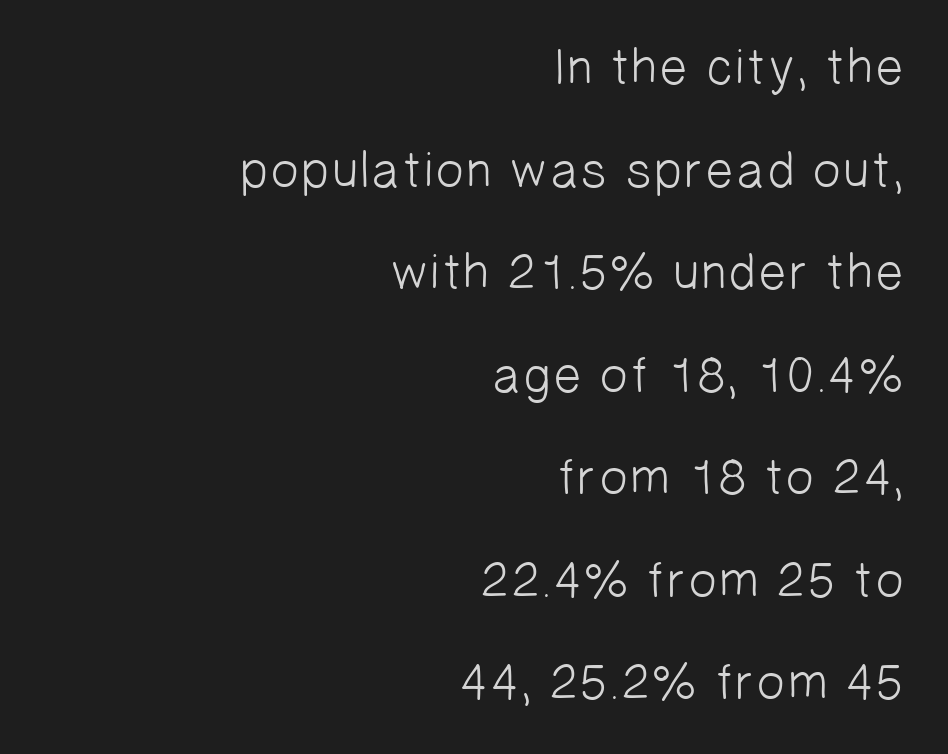
The image shows 51 px light sans-serif type; set right-aligned, loose line spacing (2.01x), normal letter spacing, not underlined; low stroke contrast and a medium x-height.
